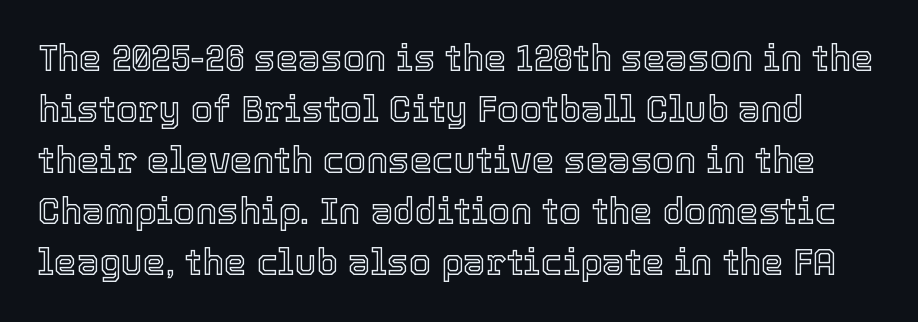
Q: Is the text italic (slanted)? A: No, it is upright.
Q: Is the text underlined? A: No.
Q: Is the spacing between letters normal or unusually wide? A: Normal.
Q: Is the spacing between lines tight, normal or loose? A: Normal.
Q: Width (condensed, normal, or wide)? A: Normal.
Q: x-height? A: Medium.
Q: Monospaced? A: No.
